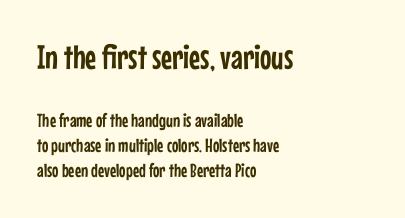
If you measured baseline to baseline, you'd find a middling distance. The face used here is rendered with its standard letterfit. Does the type have serifs? No, each stem ends abruptly. Vertical strokes here are truly vertical. The lines are quadded left.
